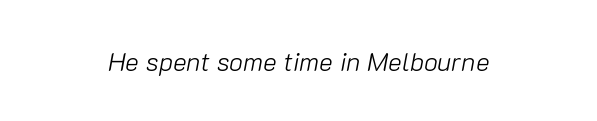
The letters look calm and open, with moderate or lighter stems. In terms of letterspacing, this is plain default setting. The face used here has a pronounced slope to its letters. Each line is balanced around a shared central axis.
